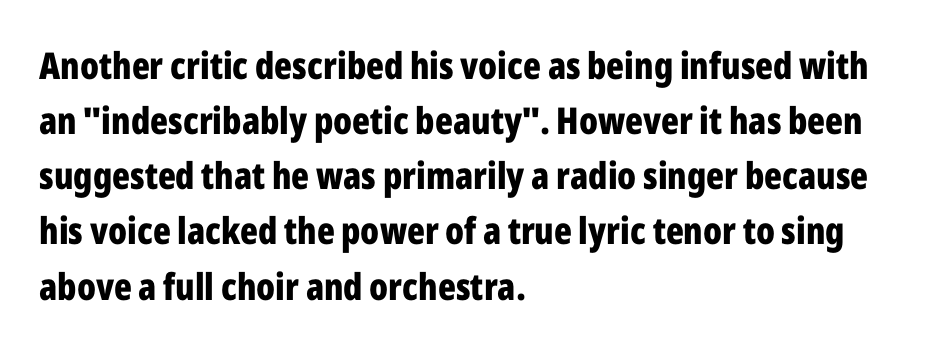
Q: Is the text bold? A: Yes.
Q: Is the text italic (slanted)? A: No, it is upright.
Q: Is the typeface a serif or a sans-serif typeface? A: Sans-serif.
Q: Is the text underlined? A: No.
Q: How is the paragraph aligned? A: Left-aligned.
Q: Is the spacing between letters normal or unusually wide? A: Normal.
Q: Is the spacing between lines tight, normal or loose? A: Normal.
Q: Width (condensed, normal, or wide)? A: Condensed.
Q: Stroke contrast? A: Low.
Q: x-height? A: Medium.
Q: Monospaced? A: No.
